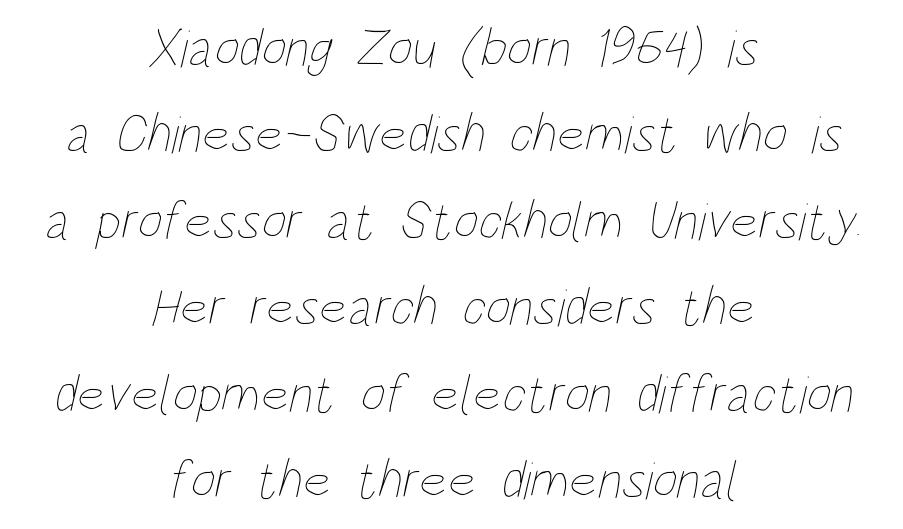
Note the varied advance widths — an 'i' is clearly narrower than an 'm'. The rendering uses a moderate line-height, typical for paragraphs. The weight would be labelled regular, book, light, or lighter still. Bare-footed words on every line. These lines stack symmetrically, like a column narrowing and widening about its center.
